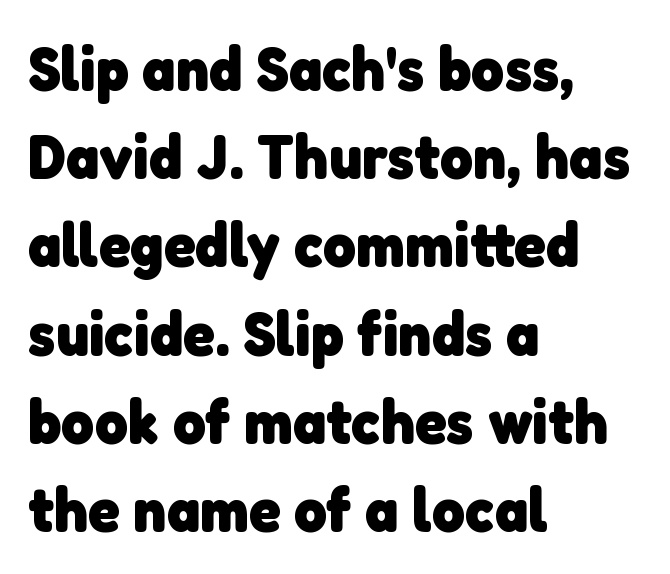
{"serif": "no", "bold": "yes", "weight": "heavy", "width": "normal", "stroke_contrast": "low", "x_height": "medium", "monospaced": "no", "underline": "no", "align": "left", "line_spacing": "normal", "line_spacing_ratio": 1.4, "letter_spacing": "normal", "letter_spacing_em": 0.0, "glyph_px": 63}
